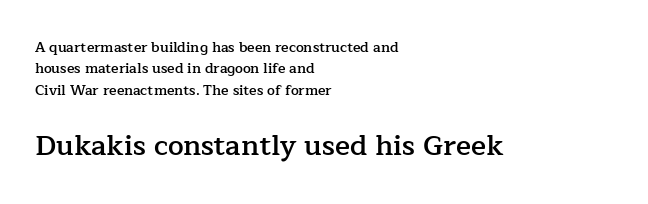
Q: Is the text bold? A: Semi-bold.
Q: Is the text italic (slanted)? A: No, it is upright.
Q: Is the typeface a serif or a sans-serif typeface? A: Serif.
Q: Is the text underlined? A: No.
Q: How is the paragraph aligned? A: Left-aligned.
Q: Is the spacing between letters normal or unusually wide? A: Normal.
Q: Is the spacing between lines tight, normal or loose? A: Normal.
Q: Which block of text is set in a larger size, the first (top) or the second (bottom)? A: The second (bottom) one.
Q: Width (condensed, normal, or wide)? A: Normal.
Q: Stroke contrast? A: Low.
Q: x-height? A: Medium.
Q: Monospaced? A: No.
